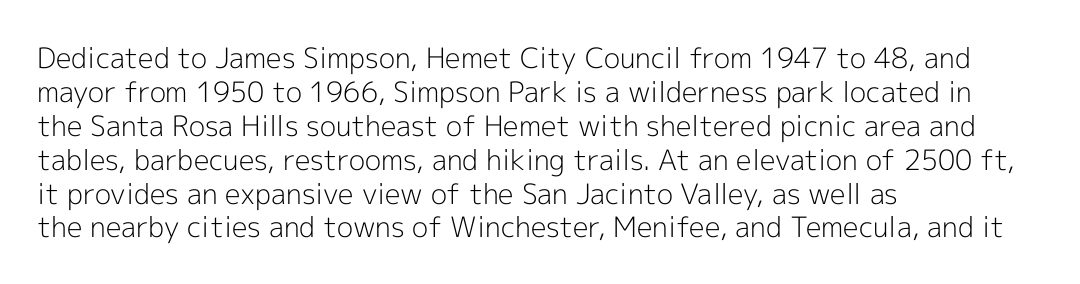
{"serif": "no", "italic": "no", "bold": "no", "weight": "light", "width": "normal", "x_height": "medium", "monospaced": "no", "underline": "no", "align": "left", "line_spacing_ratio": 1.21, "letter_spacing": "normal", "letter_spacing_em": 0.0, "glyph_px": 28}
